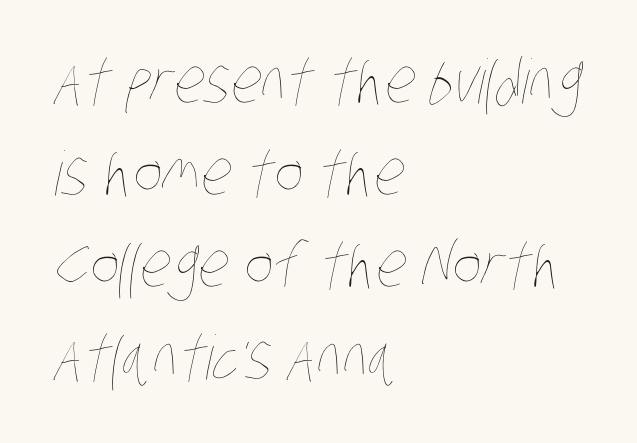
Q: Is the text bold? A: No.
Q: Is the text underlined? A: No.
Q: How is the paragraph aligned? A: Left-aligned.
Q: Is the spacing between letters normal or unusually wide? A: Normal.
Q: Is the spacing between lines tight, normal or loose? A: Normal.
Q: Width (condensed, normal, or wide)? A: Condensed.
Q: Stroke contrast? A: Low.
Q: x-height? A: Large.
Q: Monospaced? A: No.
